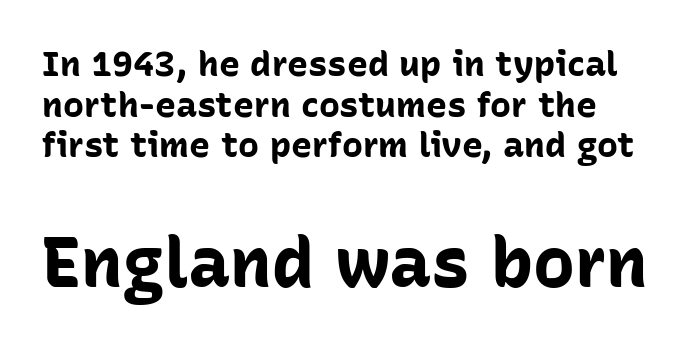
Q: Is the text bold? A: Yes.
Q: Is the text italic (slanted)? A: No, it is upright.
Q: Is the typeface a serif or a sans-serif typeface? A: Sans-serif.
Q: Is the text underlined? A: No.
Q: Is the spacing between letters normal or unusually wide? A: Normal.
Q: Which block of text is set in a larger size, the first (top) or the second (bottom)? A: The second (bottom) one.
Q: Width (condensed, normal, or wide)? A: Normal.
Q: Stroke contrast? A: Low.
Q: x-height? A: Medium.
Q: Monospaced? A: No.
